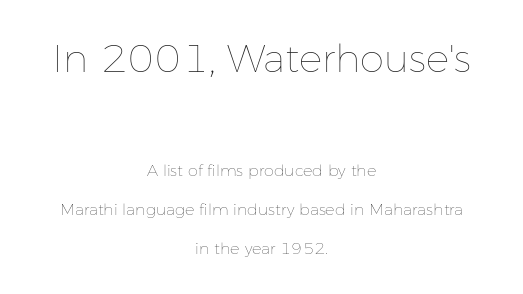
{"italic": "no", "bold": "no", "weight": "thin", "width": "normal", "stroke_contrast": "low", "x_height": "medium", "monospaced": "no", "underline": "no", "align": "center", "line_spacing": "loose", "line_spacing_ratio": 2.44, "letter_spacing": "normal", "letter_spacing_em": 0.0, "larger_block": "first", "size_ratio": 2.44, "glyph_px": 39}
